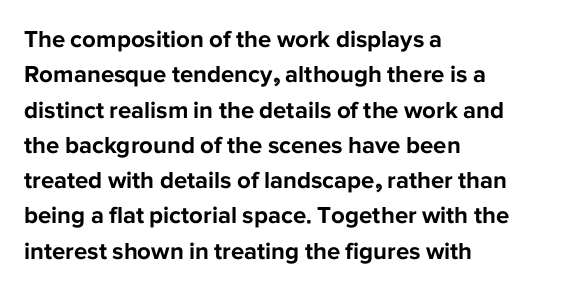
Q: Is the text bold? A: Yes.
Q: Is the text italic (slanted)? A: No, it is upright.
Q: Is the text underlined? A: No.
Q: How is the paragraph aligned? A: Left-aligned.
Q: Is the spacing between letters normal or unusually wide? A: Normal.
Q: Is the spacing between lines tight, normal or loose? A: Normal.
